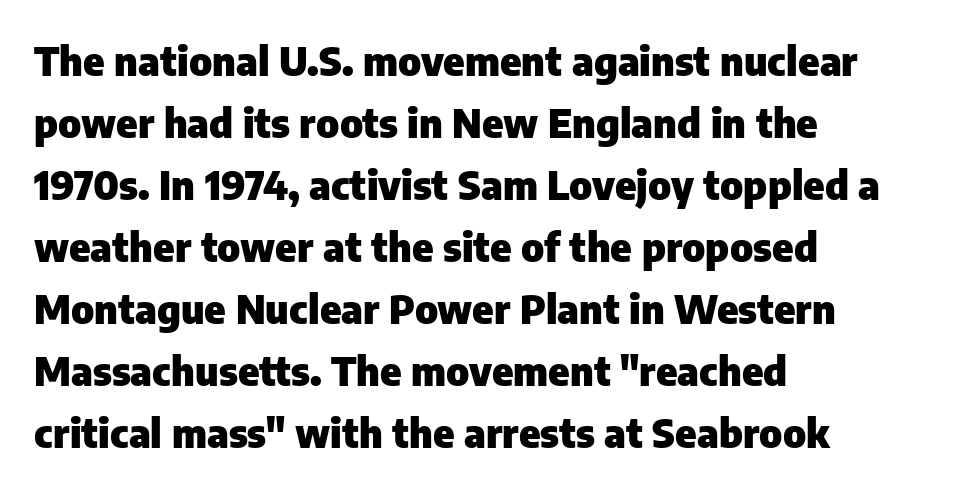
{"serif": "no", "italic": "no", "bold": "yes", "weight": "heavy", "width": "normal", "stroke_contrast": "low", "x_height": "medium", "monospaced": "no", "underline": "no", "align": "left", "line_spacing": "normal", "line_spacing_ratio": 1.55, "letter_spacing": "normal", "letter_spacing_em": 0.0, "glyph_px": 40}
